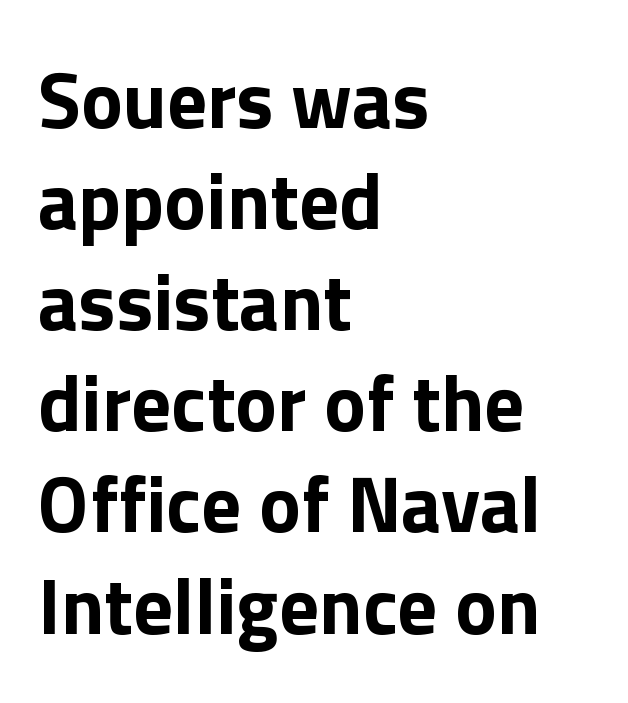
{"serif": "no", "italic": "no", "bold": "yes", "weight": "bold", "width": "normal", "x_height": "medium", "monospaced": "no", "underline": "no", "align": "left", "line_spacing": "normal", "line_spacing_ratio": 1.28, "letter_spacing": "normal", "letter_spacing_em": 0.0, "glyph_px": 79}
